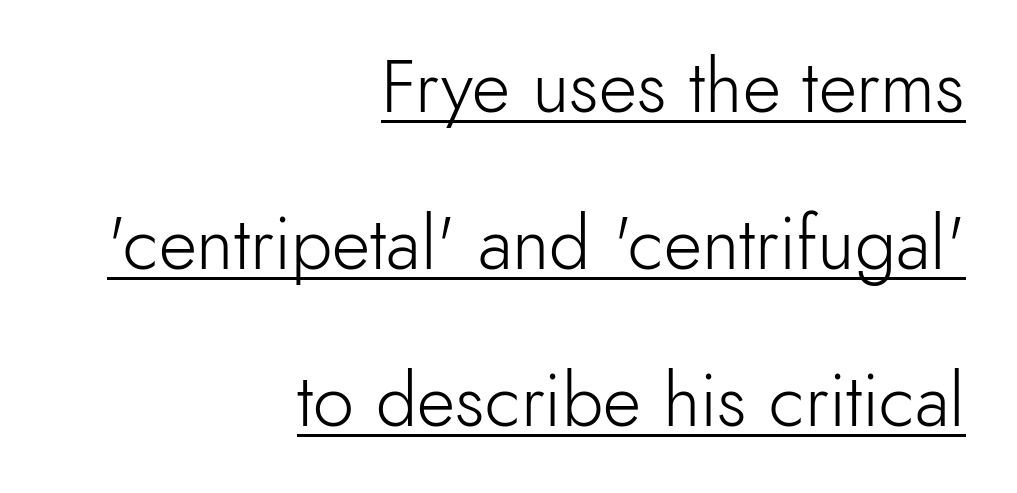
Widely set lines give the paragraph a tall, airy silhouette. This is underlined copy, the kind a proofreader might mark for attention. There is no visible air inserted between adjacent glyphs. Layout note: lines flush right. Are there feet on the stems? There aren't — it's a sans.
